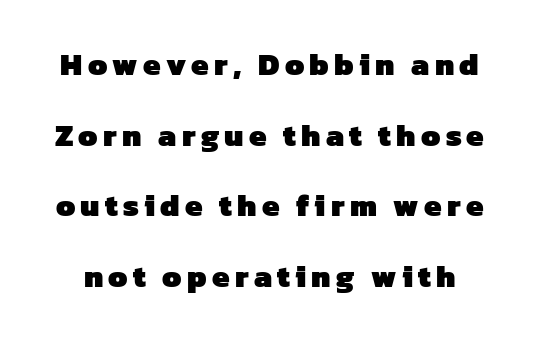
In terms of letterform style, serifs are entirely absent. Pretty heavy lettering here — definitely bold. The glyphs are unaccompanied by any horizontal stroke below them. Here the designer chose a conventional face with non-uniform glyph widths. Notice the wide empty band between every row — that's loose leading.
